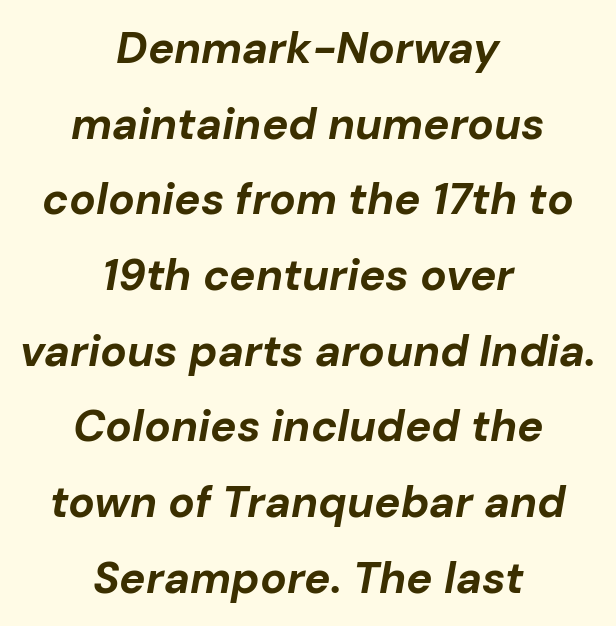
{"italic": "yes", "lean": "right", "slant_degrees": 10, "bold": "yes", "weight": "bold", "width": "normal", "stroke_contrast": "low", "x_height": "medium", "monospaced": "no", "underline": "no", "align": "center", "line_spacing_ratio": 1.72, "letter_spacing": "normal", "letter_spacing_em": 0.0, "glyph_px": 44}
